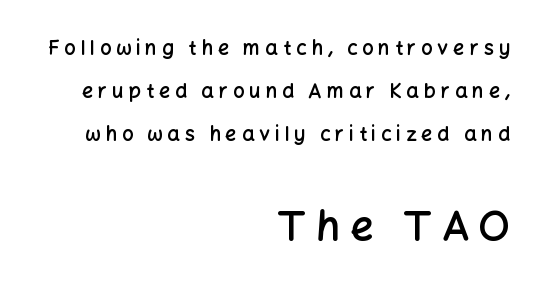
Q: Is the text bold? A: Semi-bold.
Q: Is the text italic (slanted)? A: No, it is upright.
Q: Is the typeface a serif or a sans-serif typeface? A: Sans-serif.
Q: Is the text underlined? A: No.
Q: How is the paragraph aligned? A: Right-aligned.
Q: Is the spacing between letters normal or unusually wide? A: Unusually wide.
Q: Is the spacing between lines tight, normal or loose? A: Loose.
Q: Which block of text is set in a larger size, the first (top) or the second (bottom)? A: The second (bottom) one.
Q: Width (condensed, normal, or wide)? A: Normal.
Q: Stroke contrast? A: Low.
Q: x-height? A: Medium.
Q: Monospaced? A: No.
